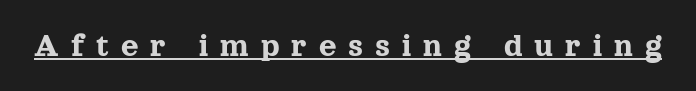
Q: Is the text italic (slanted)? A: No, it is upright.
Q: Is the typeface a serif or a sans-serif typeface? A: Serif.
Q: Is the text underlined? A: Yes.
Q: Is the spacing between letters normal or unusually wide? A: Unusually wide.
Q: Width (condensed, normal, or wide)? A: Normal.
Q: x-height? A: Medium.
Q: Monospaced? A: No.
